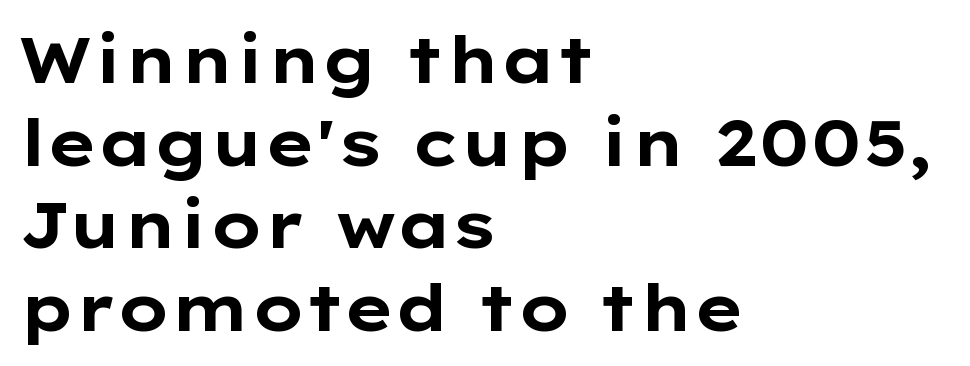
The words here are not underlined. The passage shown stacks its lines at a standard gap. Is there any slant? The stems are plumb. Looks like regular typesetting: each glyph gets only the width it needs. Left-aligned paragraph, ragged on the right.
